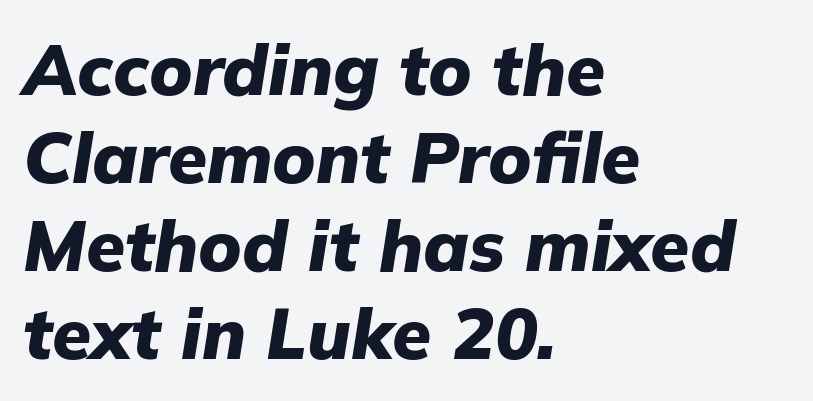
The image shows 71 px heavy type, italic (leaning right); set left-aligned, line spacing 1.24x, normal letter spacing, not underlined; low stroke contrast and a medium x-height.
